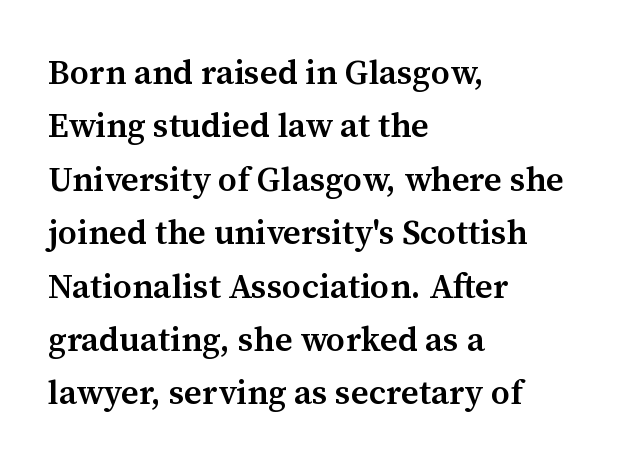
Every letter is mildly thick-stroked: semibold rather than bold. The passage is arranged the way most books set body copy — flush left. Summary of vertical rhythm: regular, with standard interline spacing. Italic: no, the glyphs are upright roman. Small tapered or slab feet sit at the stroke ends, so this counts as serif. Each word holds together tightly as a unit, with standard inter-letter gaps.
